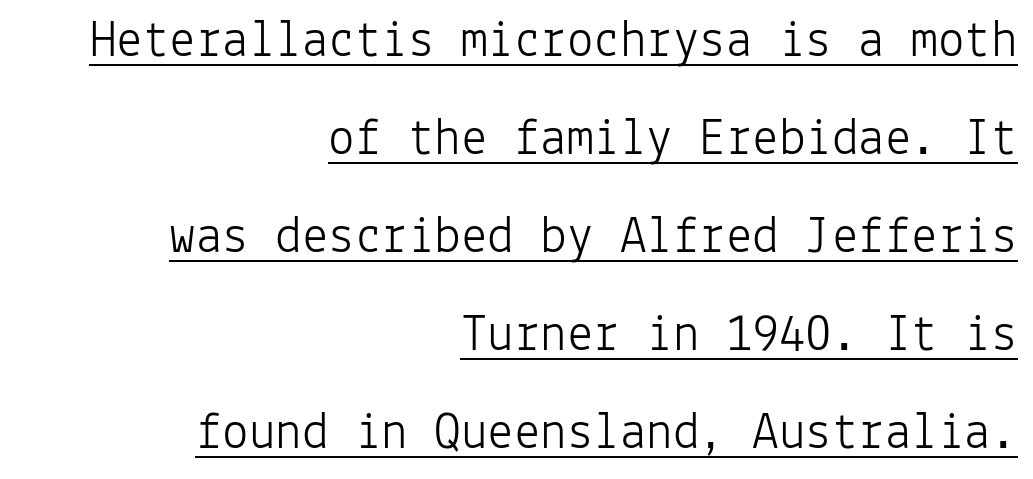
{"serif": "no", "italic": "no", "bold": "no", "weight": "light", "width": "normal", "stroke_contrast": "low", "x_height": "medium", "monospaced": "yes", "underline": "yes", "align": "right", "line_spacing_ratio": 1.85, "letter_spacing": "normal", "letter_spacing_em": 0.0, "glyph_px": 53}
